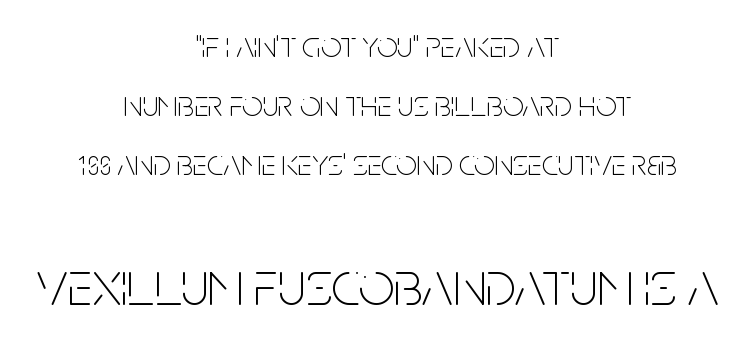
Q: Is the text bold? A: No.
Q: Is the text italic (slanted)? A: No, it is upright.
Q: Is the typeface a serif or a sans-serif typeface? A: Sans-serif.
Q: Is the text underlined? A: No.
Q: How is the paragraph aligned? A: Centered.
Q: Is the spacing between letters normal or unusually wide? A: Normal.
Q: Is the spacing between lines tight, normal or loose? A: Normal.
Q: Which block of text is set in a larger size, the first (top) or the second (bottom)? A: The second (bottom) one.
Q: Width (condensed, normal, or wide)? A: Condensed.
Q: Stroke contrast? A: Low.
Q: x-height? A: Large.
Q: Monospaced? A: No.
